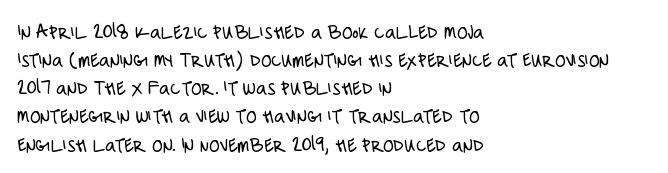
{"italic": "no", "bold": "no", "underline": "no", "align": "left", "line_spacing": "normal", "line_spacing_ratio": 1.34, "letter_spacing": "normal", "letter_spacing_em": 0.0, "glyph_px": 21}
